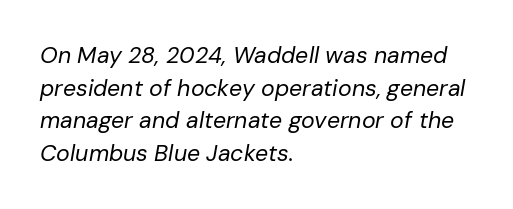
Q: Is the text bold? A: No.
Q: Is the text italic (slanted)? A: Yes, it leans right by about 10 degrees.
Q: Is the text underlined? A: No.
Q: How is the paragraph aligned? A: Left-aligned.
Q: Is the spacing between letters normal or unusually wide? A: Normal.
Q: Is the spacing between lines tight, normal or loose? A: Normal.
